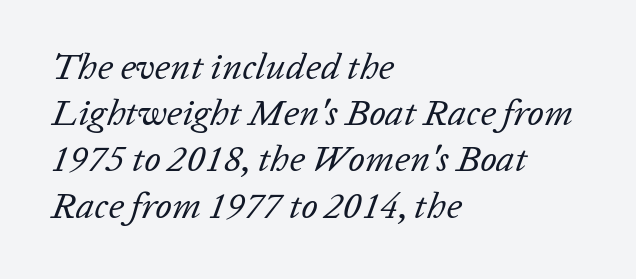
{"italic": "yes", "lean": "right", "slant_degrees": 20, "bold": "no", "weight": "regular", "width": "normal", "stroke_contrast": "low", "x_height": "medium", "monospaced": "no", "underline": "no", "align": "left", "line_spacing": "normal", "line_spacing_ratio": 1.25, "letter_spacing": "normal", "letter_spacing_em": 0.0, "glyph_px": 37}
